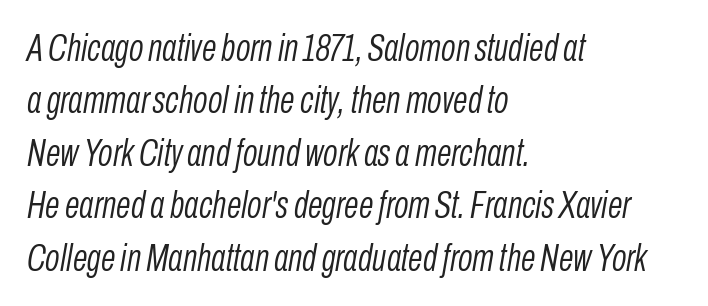
Q: Is the text bold? A: No.
Q: Is the text italic (slanted)? A: Yes, it leans right by about 10 degrees.
Q: Is the text underlined? A: No.
Q: How is the paragraph aligned? A: Left-aligned.
Q: Is the spacing between letters normal or unusually wide? A: Normal.
Q: Is the spacing between lines tight, normal or loose? A: Normal.
Q: Width (condensed, normal, or wide)? A: Condensed.
Q: Stroke contrast? A: Low.
Q: x-height? A: Medium.
Q: Monospaced? A: No.
